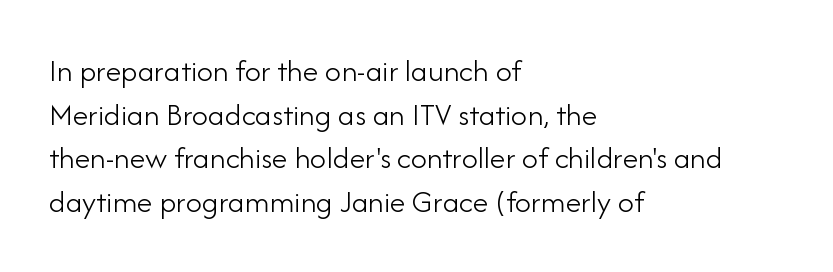
The image shows 32 px light sans-serif type, upright; set left-aligned, normal line spacing (1.36x), normal letter spacing, not underlined; low stroke contrast and a small x-height.
